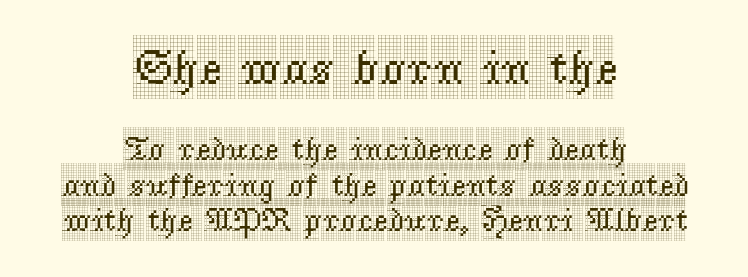
Teacher's note: observe the equal gaps on both sides — that is centered alignment. Each letter's strokes conclude with small projecting serifs. The area under the type is left untouched. Notice how descenders almost collide with the ascenders below — that's tight leading. Here the glyphs are tracked normally, forming tight word shapes.
